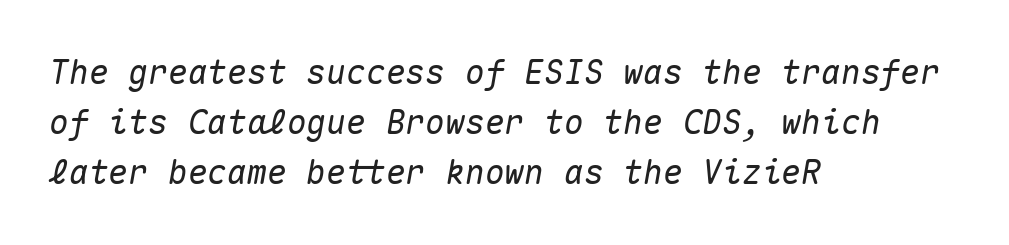
Q: Is the text italic (slanted)? A: Yes, it leans right by about 10 degrees.
Q: Is the text underlined? A: No.
Q: How is the paragraph aligned? A: Left-aligned.
Q: Is the spacing between letters normal or unusually wide? A: Normal.
Q: Is the spacing between lines tight, normal or loose? A: Normal.
Q: Width (condensed, normal, or wide)? A: Normal.
Q: Stroke contrast? A: Medium.
Q: x-height? A: Medium.
Q: Monospaced? A: Yes.
